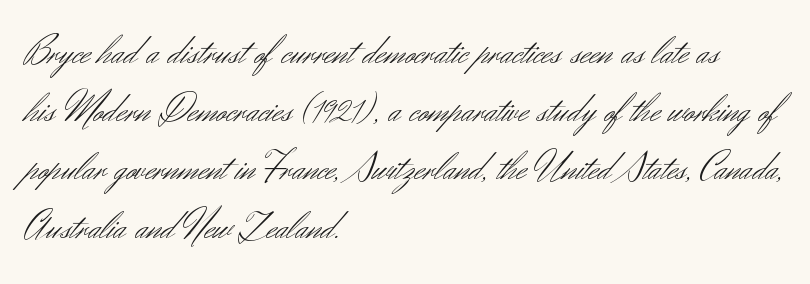
The image shows 41 px light sans-serif type; set left-aligned, normal line spacing (1.42x), normal letter spacing, not underlined; medium stroke contrast and a small x-height.
